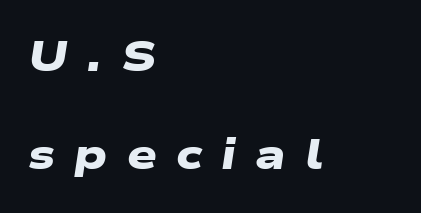
Examine the stroke ends and you'll find no serifs. Caption: expanded tracking, letters set apart. Varying glyph widths throughout — classic text-font behaviour. Notice how the passage keeps a crisp vertical edge on the left only. Heavy, bold letterforms.
